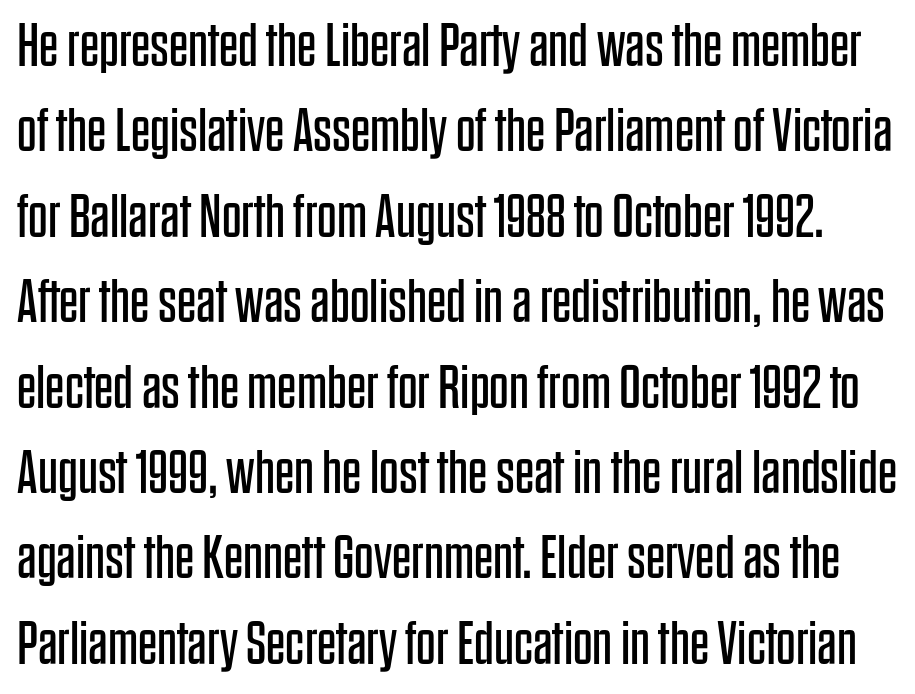
This sample has the flowing, uneven cadence of proportional lettering. Words float on clear page, feet unadorned. It's the straight-up-and-down kind of type. Heaviness? Minimal to ordinary, like unemphasized prose. A typesetter would label this face a sans. The line-height multiplier appears to be the usual default.
